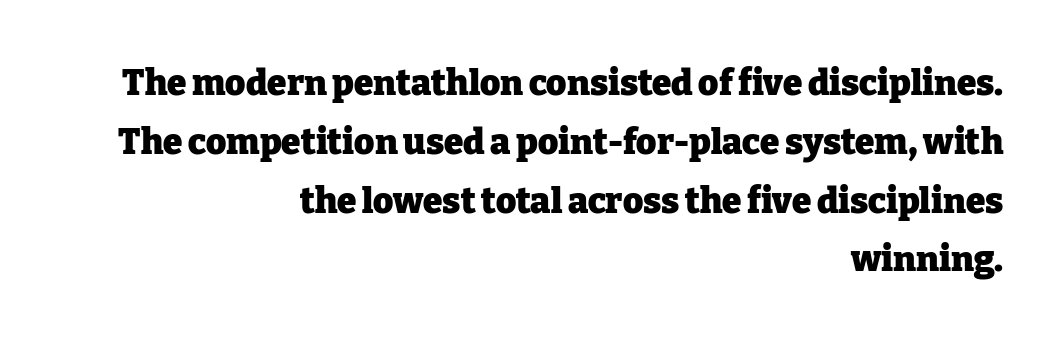
{"serif": "yes", "italic": "no", "bold": "yes", "weight": "heavy", "width": "normal", "stroke_contrast": "low", "x_height": "medium", "monospaced": "no", "underline": "no", "align": "right", "line_spacing": "normal", "line_spacing_ratio": 1.68, "letter_spacing": "normal", "letter_spacing_em": 0.0, "glyph_px": 35}
